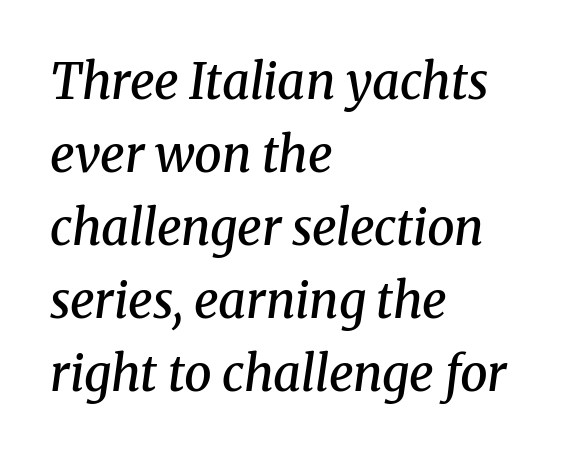
The image shows 49 px semibold serif type, italic (leaning right); set left-aligned, normal line spacing (1.49x), normal letter spacing, not underlined; medium stroke contrast and a medium x-height.
